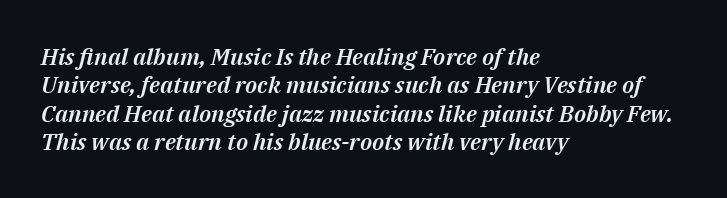
{"italic": "yes", "lean": "right", "slant_degrees": 14, "underline": "no", "align": "left", "line_spacing_ratio": 1.23, "letter_spacing": "normal", "letter_spacing_em": 0.0, "glyph_px": 23}
